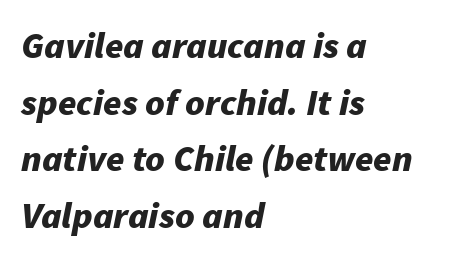
Q: Is the text bold? A: Yes.
Q: Is the text italic (slanted)? A: Yes, it leans right by about 11 degrees.
Q: Is the text underlined? A: No.
Q: How is the paragraph aligned? A: Left-aligned.
Q: Is the spacing between letters normal or unusually wide? A: Normal.
Q: Is the spacing between lines tight, normal or loose? A: Normal.
Q: Width (condensed, normal, or wide)? A: Normal.
Q: Stroke contrast? A: Low.
Q: x-height? A: Medium.
Q: Monospaced? A: No.
